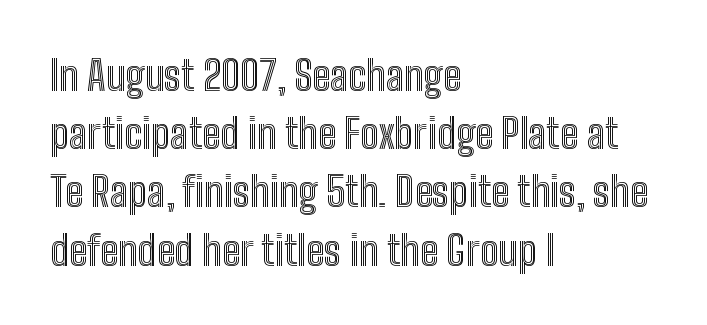
Q: Is the text italic (slanted)? A: No, it is upright.
Q: Is the text underlined? A: No.
Q: How is the paragraph aligned? A: Left-aligned.
Q: Is the spacing between letters normal or unusually wide? A: Normal.
Q: Is the spacing between lines tight, normal or loose? A: Normal.
Q: Width (condensed, normal, or wide)? A: Condensed.
Q: x-height? A: Medium.
Q: Monospaced? A: No.
